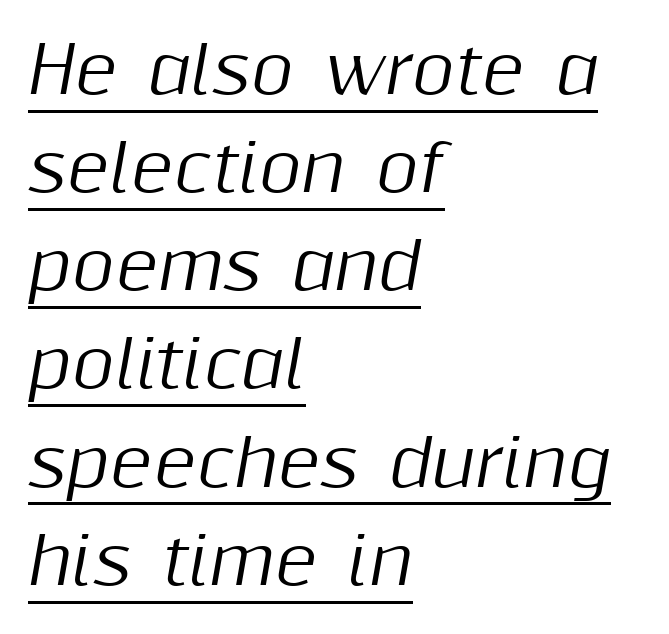
{"italic": "yes", "lean": "right", "slant_degrees": 10, "width": "normal", "stroke_contrast": "medium", "x_height": "medium", "monospaced": "no", "underline": "yes", "align": "left", "line_spacing": "normal", "line_spacing_ratio": 1.51, "letter_spacing": "normal", "letter_spacing_em": 0.0, "glyph_px": 65}
